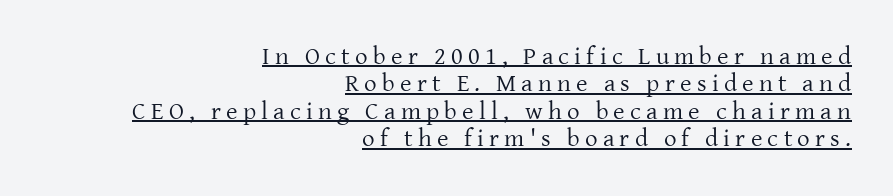
{"italic": "no", "bold": "no", "underline": "yes", "align": "right", "line_spacing": "tight", "line_spacing_ratio": 1.1, "letter_spacing": "wide", "letter_spacing_em": 0.21, "glyph_px": 25}
